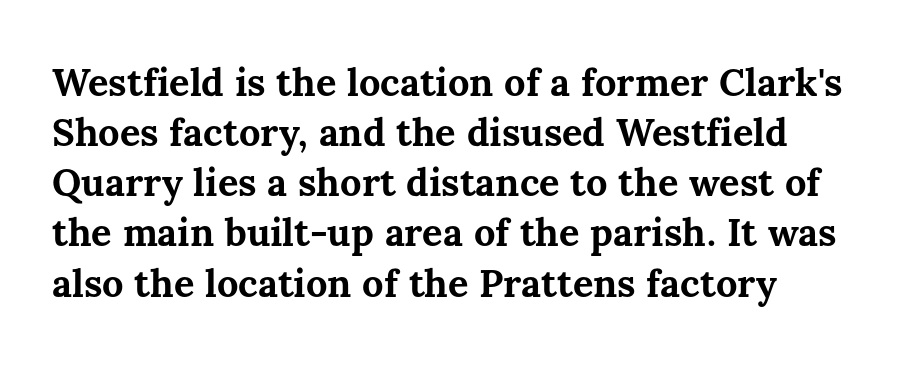
Q: Is the text bold? A: Yes.
Q: Is the text italic (slanted)? A: No, it is upright.
Q: Is the text underlined? A: No.
Q: Is the spacing between letters normal or unusually wide? A: Normal.
Q: Is the spacing between lines tight, normal or loose? A: Normal.
Q: Width (condensed, normal, or wide)? A: Normal.
Q: Stroke contrast? A: Medium.
Q: x-height? A: Medium.
Q: Monospaced? A: No.
